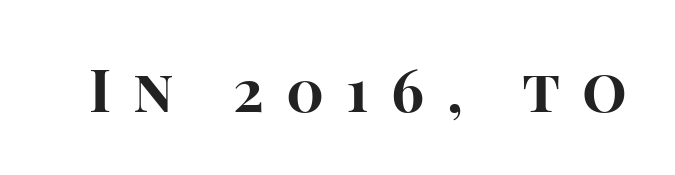
The image shows 59 px bold sans-serif type, upright; set unusually wide letter spacing (+0.38 em), not underlined; high stroke contrast and a large x-height.
